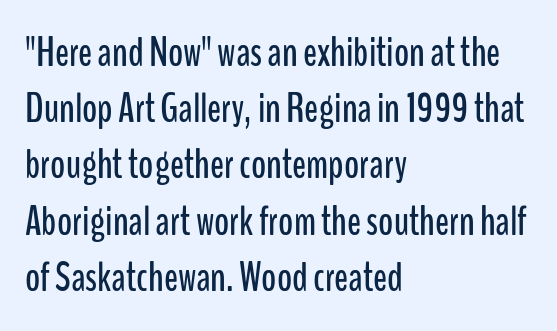
Layout note: lines flush left. Each letter keeps its own natural width here, so spacing adapts to shape. Underlining? Definitely not there. Letterform terminals end flat and unadorned throughout the passage.
